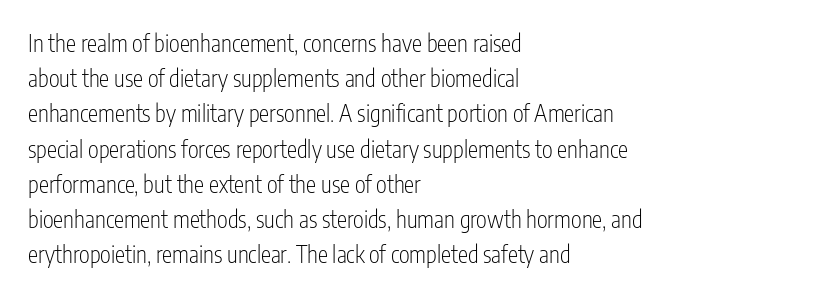
The image shows 23 px text type, upright; set left-aligned, normal line spacing (1.53x), normal letter spacing, not underlined.
